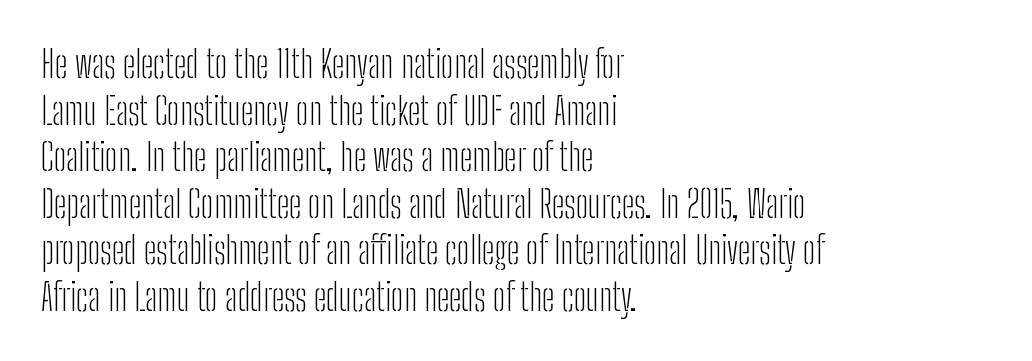
How would I describe the line gaps? Plain and ordinary. The characters display no serif detailing; their extremities are plain. Compared with a centered layout, this one pins lines to the left instead. You could call the tracking neutral — neither tight nor loose. The weight would be labelled regular, book, light, or lighter still. No word sits above an underline.
